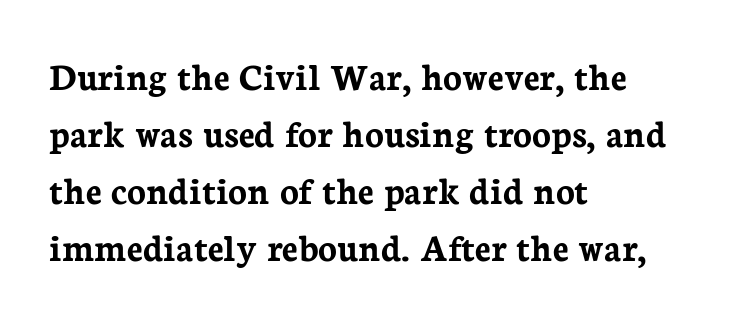
{"serif": "yes", "italic": "no", "bold": "yes", "weight": "semibold", "width": "normal", "stroke_contrast": "low", "x_height": "medium", "monospaced": "no", "underline": "no", "align": "left", "line_spacing": "normal", "line_spacing_ratio": 1.46, "letter_spacing": "normal", "letter_spacing_em": 0.0, "glyph_px": 39}
